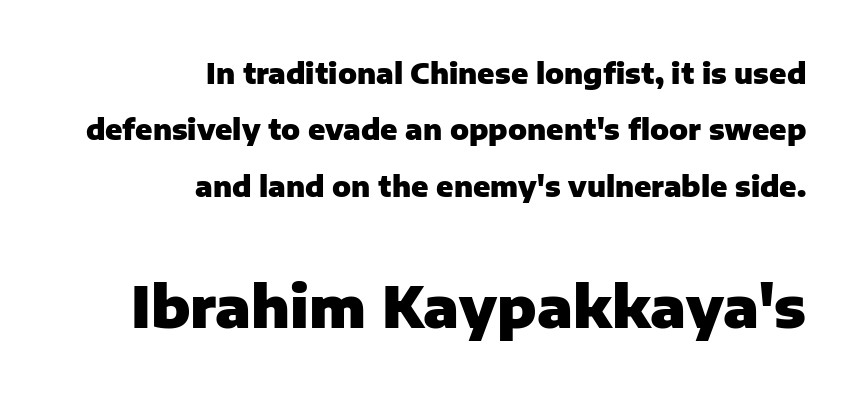
Honestly, the rows look like they've been pulled way apart. Each letter keeps its own natural width here, so spacing adapts to shape. Descenders hang freely into open space. You'd pick this weight for a headline — it's a proper bold. Teacher's note: observe the even right margin — that is flush-right alignment.
